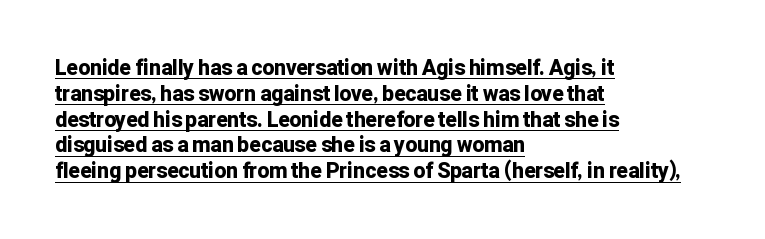
The rendering uses the underline text-decoration. Here the glyphs are tracked normally, forming tight word shapes. The face used here has the dense, thick strokes of a bold. Do the letters lean? They stand straight. Leftover space on each line is placed entirely after the last word.
